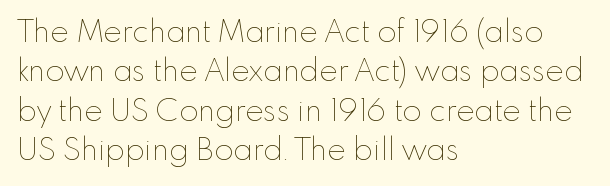
{"italic": "no", "bold": "no", "weight": "thin", "width": "normal", "stroke_contrast": "low", "x_height": "small", "monospaced": "no", "underline": "no", "align": "left", "line_spacing": "normal", "line_spacing_ratio": 1.27, "letter_spacing": "normal", "letter_spacing_em": 0.0, "glyph_px": 31}
